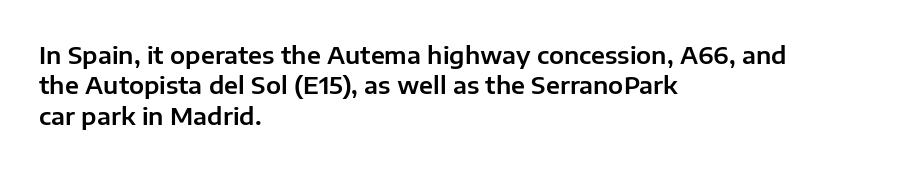
Q: Is the text italic (slanted)? A: No, it is upright.
Q: Is the text underlined? A: No.
Q: How is the paragraph aligned? A: Left-aligned.
Q: Is the spacing between letters normal or unusually wide? A: Normal.
Q: Is the spacing between lines tight, normal or loose? A: Normal.
